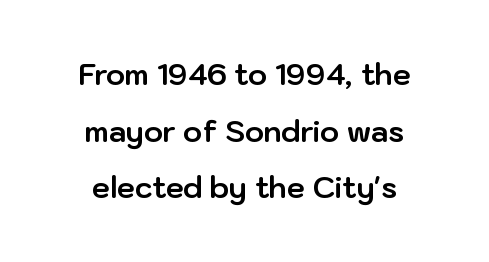
The image shows 29 px bold sans-serif type, upright; set centered, loose line spacing (1.95x), normal letter spacing, not underlined; low stroke contrast and a medium x-height.
